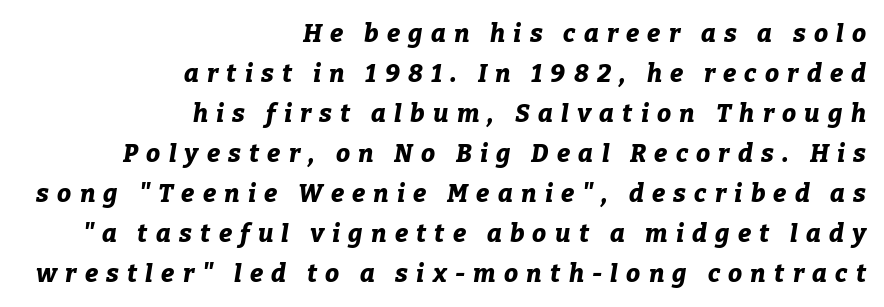
{"italic": "yes", "lean": "right", "slant_degrees": 9, "bold": "yes", "underline": "no", "align": "right", "line_spacing": "normal", "line_spacing_ratio": 1.6, "letter_spacing": "wide", "letter_spacing_em": 0.33, "glyph_px": 25}
